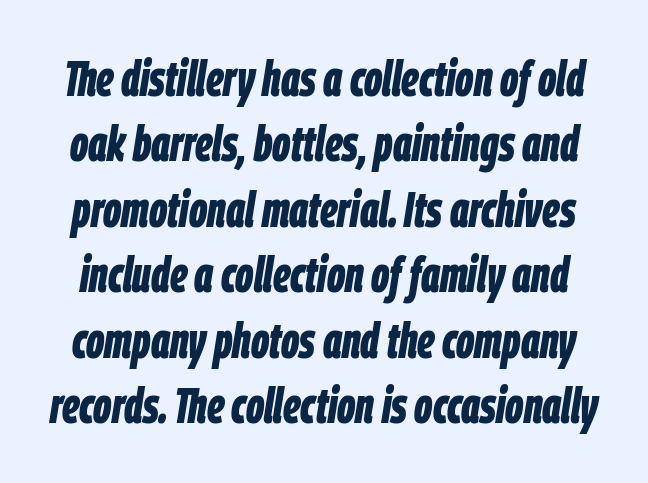
Q: Is the text bold? A: Yes.
Q: Is the text italic (slanted)? A: Yes, it leans right by about 9 degrees.
Q: Is the text underlined? A: No.
Q: Is the spacing between letters normal or unusually wide? A: Normal.
Q: Is the spacing between lines tight, normal or loose? A: Normal.
Q: Width (condensed, normal, or wide)? A: Condensed.
Q: Stroke contrast? A: Low.
Q: x-height? A: Large.
Q: Monospaced? A: No.
